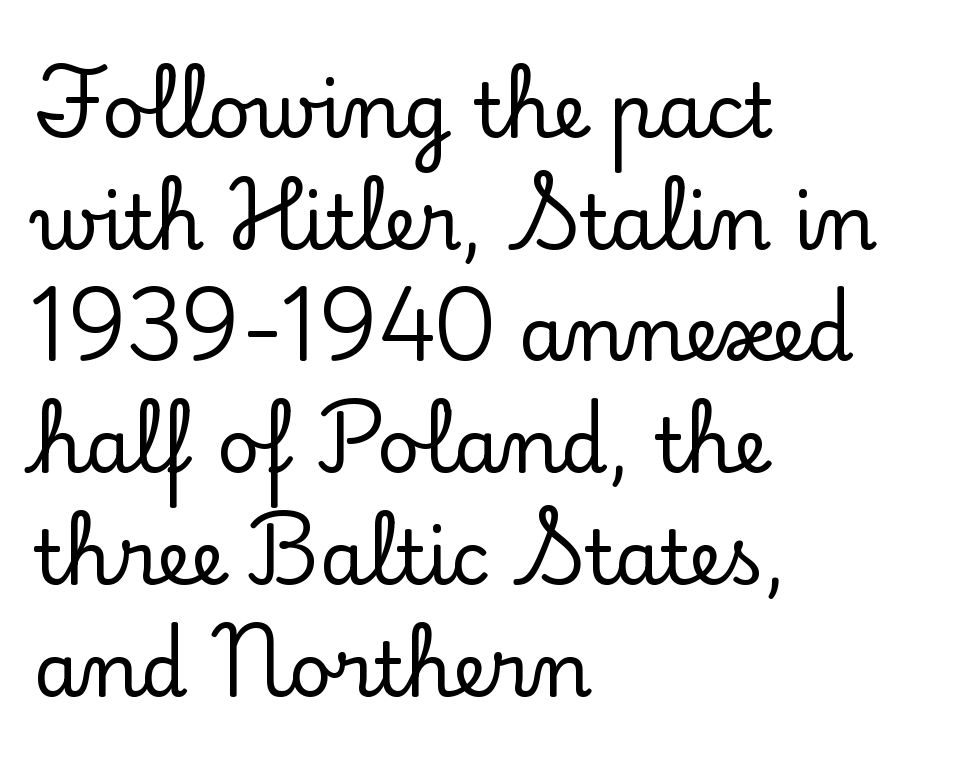
The image shows 75 px serif type, upright; set left-aligned, normal line spacing (1.49x), normal letter spacing, not underlined; low stroke contrast and a small x-height.
